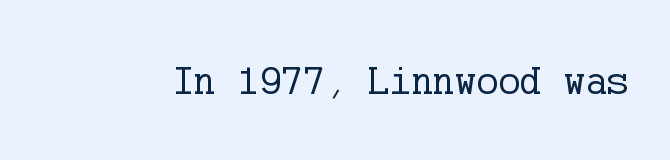
{"serif": "yes", "italic": "no", "bold": "no", "weight": "regular", "width": "normal", "stroke_contrast": "low", "x_height": "medium", "underline": "no", "letter_spacing": "normal", "letter_spacing_em": 0.0, "glyph_px": 41}
